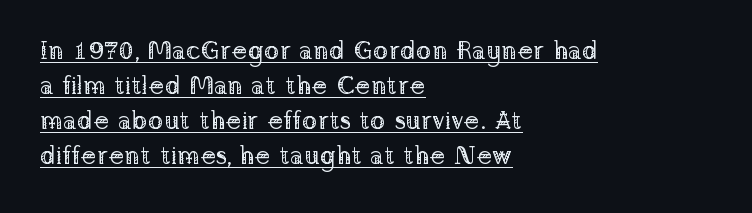
Q: Is the text bold? A: No.
Q: Is the text italic (slanted)? A: No, it is upright.
Q: Is the text underlined? A: Yes.
Q: How is the paragraph aligned? A: Left-aligned.
Q: Is the spacing between letters normal or unusually wide? A: Normal.
Q: Is the spacing between lines tight, normal or loose? A: Normal.
